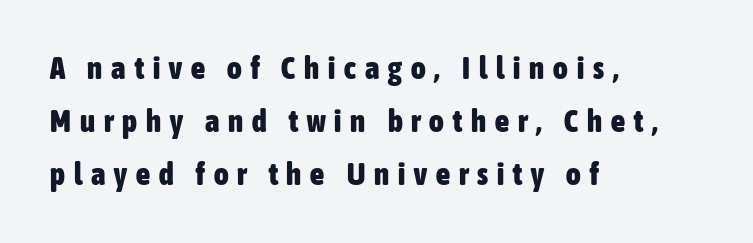
Q: Is the text bold? A: Yes.
Q: Is the text italic (slanted)? A: No, it is upright.
Q: Is the typeface a serif or a sans-serif typeface? A: Sans-serif.
Q: Is the text underlined? A: No.
Q: How is the paragraph aligned? A: Left-aligned.
Q: Is the spacing between letters normal or unusually wide? A: Unusually wide.
Q: Width (condensed, normal, or wide)? A: Condensed.
Q: Stroke contrast? A: Low.
Q: x-height? A: Medium.
Q: Monospaced? A: No.
